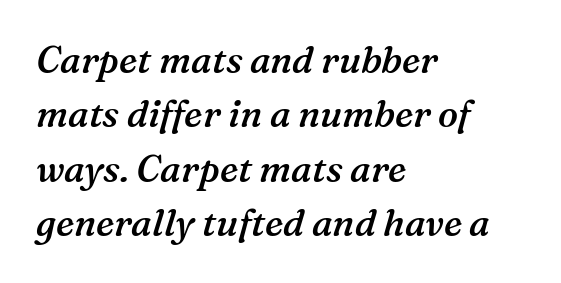
Q: Is the text bold? A: Semi-bold.
Q: Is the text italic (slanted)? A: Yes, it leans right by about 16 degrees.
Q: Is the typeface a serif or a sans-serif typeface? A: Serif.
Q: Is the text underlined? A: No.
Q: How is the paragraph aligned? A: Left-aligned.
Q: Is the spacing between letters normal or unusually wide? A: Normal.
Q: Is the spacing between lines tight, normal or loose? A: Normal.
Q: Width (condensed, normal, or wide)? A: Normal.
Q: Stroke contrast? A: Medium.
Q: x-height? A: Medium.
Q: Monospaced? A: No.
